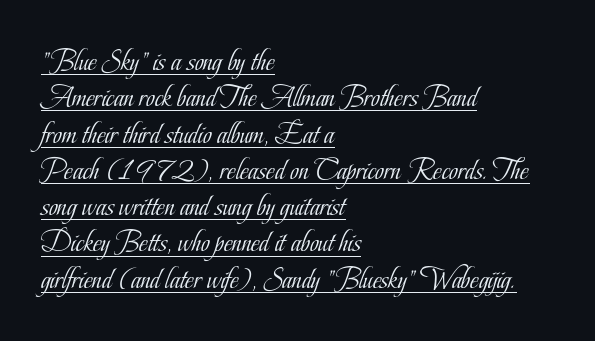
The image shows 30 px light, condensed serif type; set left-aligned, line spacing 1.21x, normal letter spacing, underlined; low stroke contrast and a small x-height.
